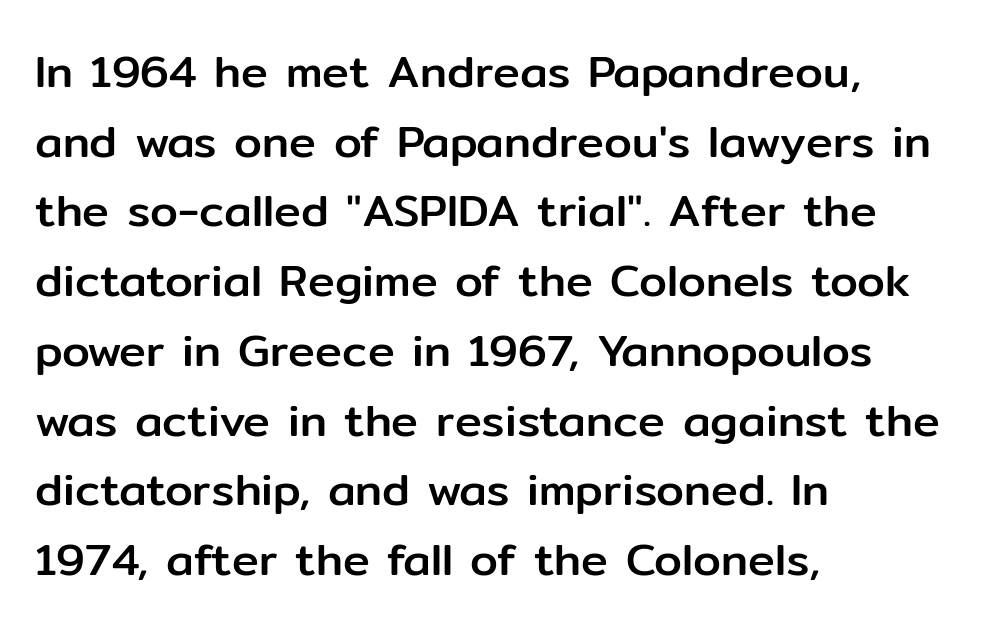
This sample has the flowing, uneven cadence of proportional lettering. Typographically, this falls in the sans-serif category. Regular leading. The axis of the letterforms is exactly vertical. The text block is weighted toward the left margin, trailing off unevenly rightward. A typesetter would call this zero additional tracking.
